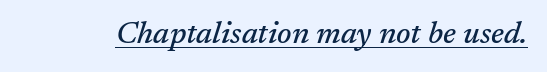
Observe the ordinary spacing: letters are neighbours, not strangers. These lines are rendered in a variable-pitch font. Check the space under the baseline: a stroke is drawn there. The axis of the letterforms is tilted away from vertical. In terms of letterform style, serifs are clearly present.
